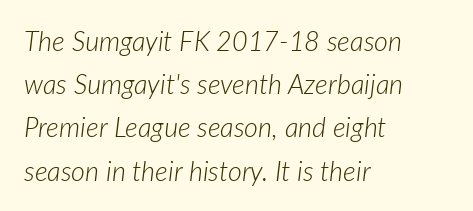
Q: Is the text bold? A: No.
Q: Is the text italic (slanted)? A: Yes, it leans right by about 7 degrees.
Q: Is the text underlined? A: No.
Q: How is the paragraph aligned? A: Left-aligned.
Q: Is the spacing between letters normal or unusually wide? A: Normal.
Q: Is the spacing between lines tight, normal or loose? A: Normal.
